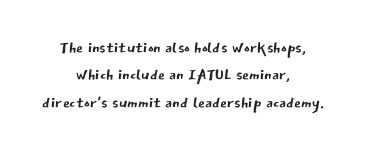
Q: Is the text bold? A: No.
Q: Is the text italic (slanted)? A: No, it is upright.
Q: Is the text underlined? A: No.
Q: How is the paragraph aligned? A: Centered.
Q: Is the spacing between letters normal or unusually wide? A: Normal.
